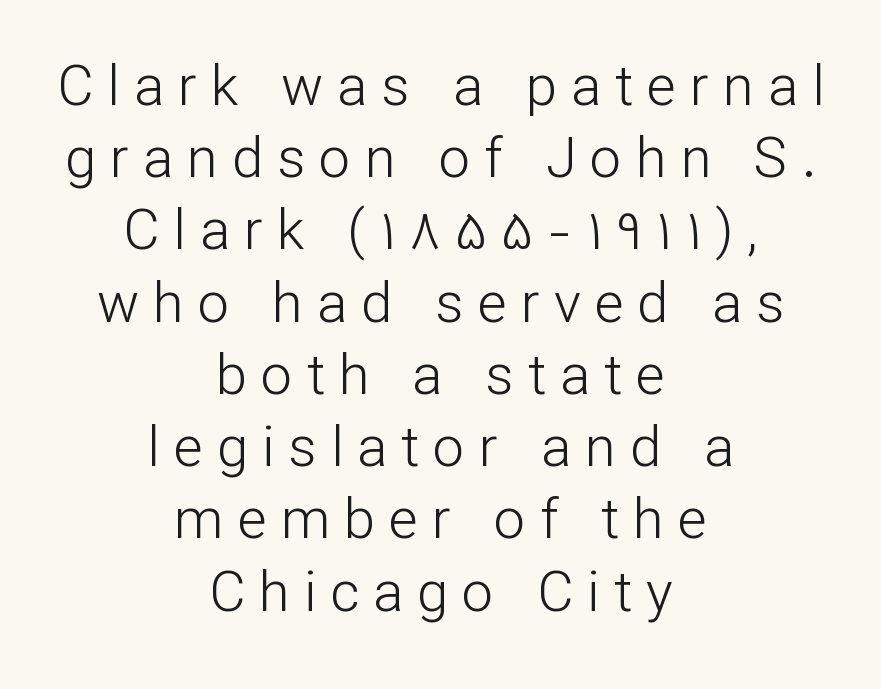
Q: Is the text bold? A: No.
Q: Is the text italic (slanted)? A: No, it is upright.
Q: Is the typeface a serif or a sans-serif typeface? A: Sans-serif.
Q: Is the text underlined? A: No.
Q: How is the paragraph aligned? A: Centered.
Q: Is the spacing between letters normal or unusually wide? A: Unusually wide.
Q: Is the spacing between lines tight, normal or loose? A: Normal.
Q: Width (condensed, normal, or wide)? A: Normal.
Q: Stroke contrast? A: Low.
Q: x-height? A: Medium.
Q: Monospaced? A: No.
